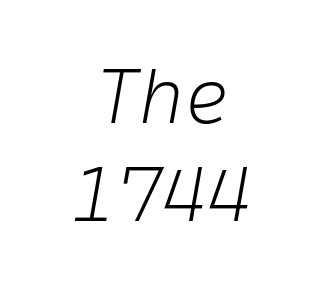
{"italic": "yes", "lean": "right", "slant_degrees": 10, "bold": "no", "weight": "light", "width": "normal", "stroke_contrast": "low", "x_height": "medium", "monospaced": "yes", "underline": "no", "align": "center", "line_spacing": "normal", "line_spacing_ratio": 1.27, "letter_spacing": "normal", "letter_spacing_em": 0.0, "glyph_px": 77}
